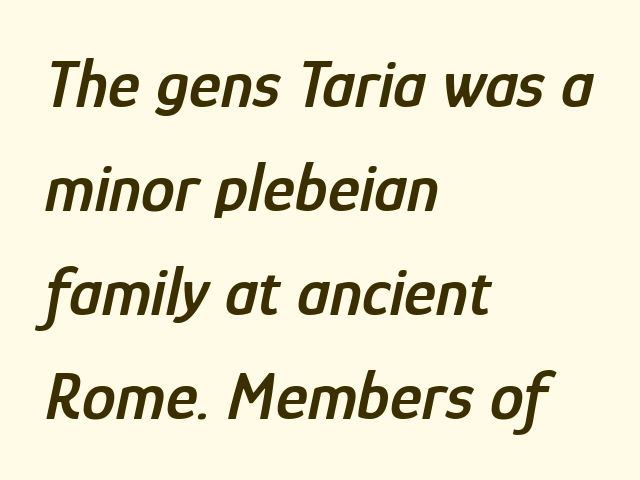
The image shows 68 px semibold, condensed type, italic (leaning right); set left-aligned, normal line spacing (1.53x), normal letter spacing, not underlined; low stroke contrast and a medium x-height.
